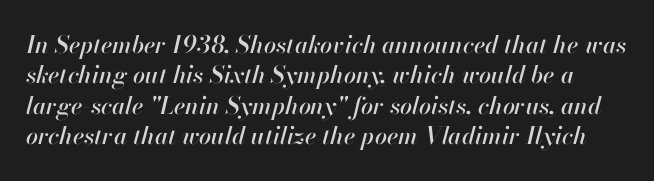
Emphasis-style slanted type is in use. Does extra space separate the letters? No, they use regular spacing. Anything drawn beneath the words? Only blank space. Whoever set this chose a conventional vertical rhythm.
